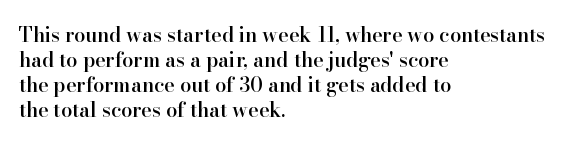
Q: Is the text bold? A: Semi-bold.
Q: Is the text italic (slanted)? A: No, it is upright.
Q: Is the text underlined? A: No.
Q: How is the paragraph aligned? A: Left-aligned.
Q: Is the spacing between letters normal or unusually wide? A: Normal.
Q: Is the spacing between lines tight, normal or loose? A: Normal.
